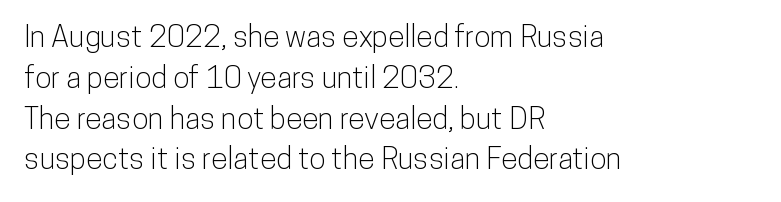
Q: Is the text italic (slanted)? A: No, it is upright.
Q: Is the typeface a serif or a sans-serif typeface? A: Sans-serif.
Q: Is the text underlined? A: No.
Q: How is the paragraph aligned? A: Left-aligned.
Q: Is the spacing between letters normal or unusually wide? A: Normal.
Q: Is the spacing between lines tight, normal or loose? A: Normal.
Q: Width (condensed, normal, or wide)? A: Condensed.
Q: Stroke contrast? A: Low.
Q: x-height? A: Medium.
Q: Monospaced? A: No.
